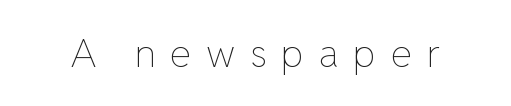
{"italic": "no", "bold": "no", "weight": "thin", "width": "normal", "stroke_contrast": "low", "x_height": "medium", "monospaced": "no", "underline": "no", "letter_spacing": "wide", "letter_spacing_em": 0.37, "glyph_px": 39}
